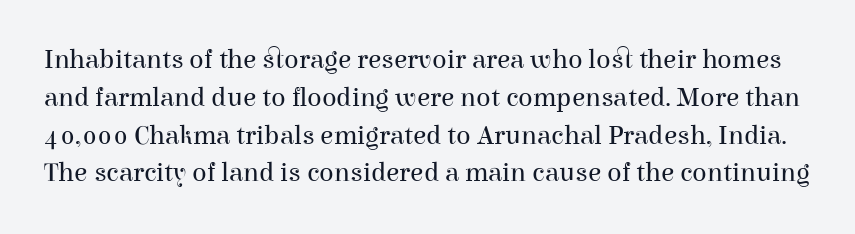
The image shows 27 px text type, upright; set normal line spacing (1.4x), normal letter spacing, not underlined.
